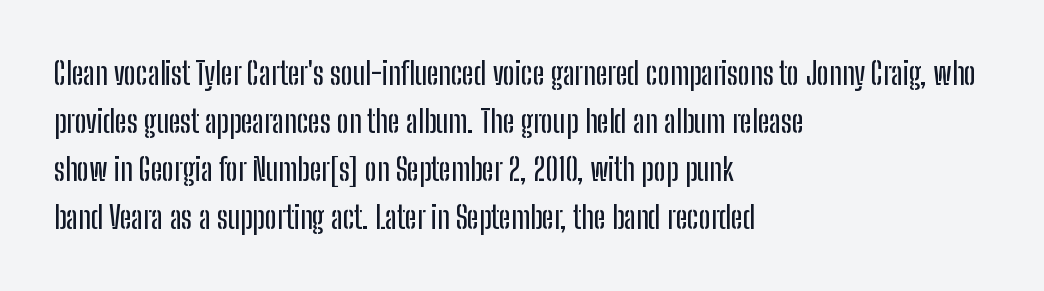
{"serif": "no", "italic": "no", "width": "condensed", "stroke_contrast": "low", "x_height": "medium", "monospaced": "no", "underline": "no", "align": "left", "line_spacing": "normal", "line_spacing_ratio": 1.55, "letter_spacing": "normal", "letter_spacing_em": 0.0, "glyph_px": 31}
